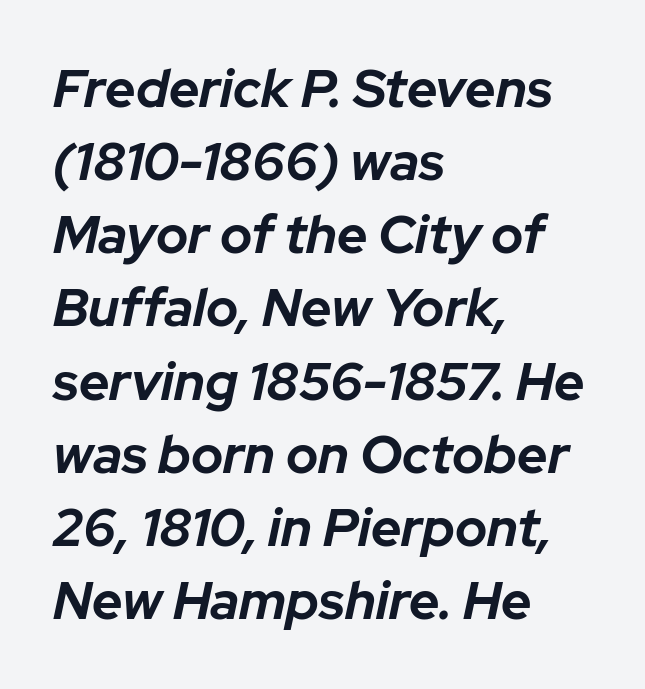
Q: Is the text bold? A: Yes.
Q: Is the text italic (slanted)? A: Yes, it leans right by about 12 degrees.
Q: Is the text underlined? A: No.
Q: How is the paragraph aligned? A: Left-aligned.
Q: Is the spacing between letters normal or unusually wide? A: Normal.
Q: Is the spacing between lines tight, normal or loose? A: Normal.
Q: Width (condensed, normal, or wide)? A: Normal.
Q: Stroke contrast? A: Low.
Q: x-height? A: Medium.
Q: Monospaced? A: No.
